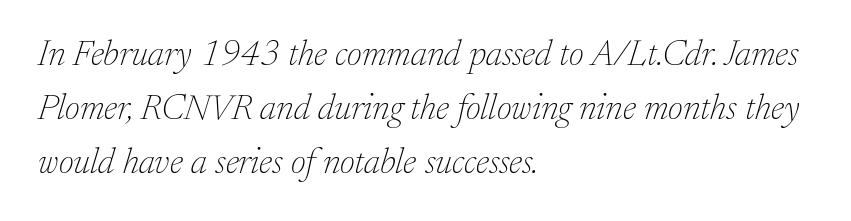
{"serif": "yes", "italic": "yes", "lean": "right", "slant_degrees": 17, "bold": "no", "weight": "thin", "width": "normal", "stroke_contrast": "low", "x_height": "medium", "monospaced": "no", "underline": "no", "align": "left", "line_spacing": "normal", "line_spacing_ratio": 1.5, "letter_spacing": "normal", "letter_spacing_em": 0.0, "glyph_px": 36}
